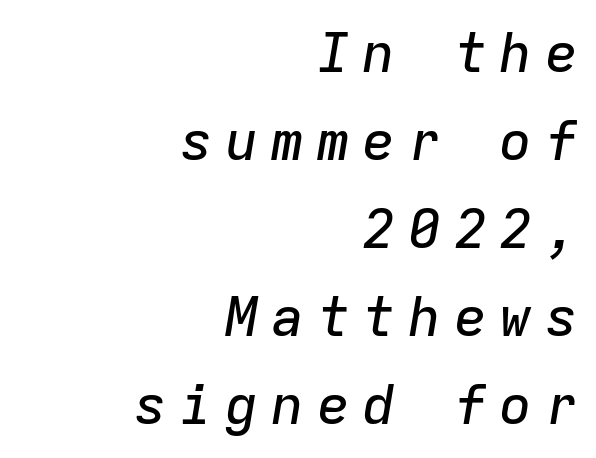
Where is the straight margin? On the right. Has an underline been added? It has not. Slant detected: the letters are inclined. Do the characters align in a grid? Yes, the font is monospaced. Short note: letters widely spaced. In terms of leading, this rendering sits right in the middle.
